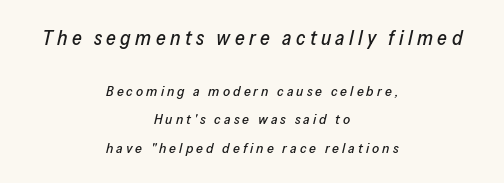
Q: Is the text italic (slanted)? A: Yes, it leans right by about 13 degrees.
Q: Is the text underlined? A: No.
Q: How is the paragraph aligned? A: Centered.
Q: Is the spacing between letters normal or unusually wide? A: Unusually wide.
Q: Is the spacing between lines tight, normal or loose? A: Loose.
Q: Which block of text is set in a larger size, the first (top) or the second (bottom)? A: The first (top) one.
